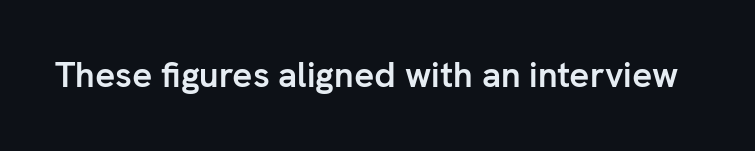
Q: Is the text bold? A: Yes.
Q: Is the text italic (slanted)? A: No, it is upright.
Q: Is the typeface a serif or a sans-serif typeface? A: Sans-serif.
Q: Is the text underlined? A: No.
Q: Is the spacing between letters normal or unusually wide? A: Normal.
Q: Width (condensed, normal, or wide)? A: Normal.
Q: Stroke contrast? A: Low.
Q: x-height? A: Medium.
Q: Monospaced? A: No.
